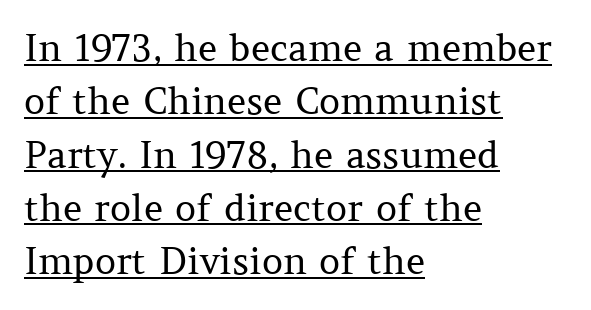
{"serif": "yes", "italic": "no", "bold": "no", "weight": "regular", "width": "normal", "stroke_contrast": "medium", "x_height": "medium", "monospaced": "no", "underline": "yes", "align": "left", "line_spacing": "normal", "line_spacing_ratio": 1.44, "letter_spacing": "normal", "letter_spacing_em": 0.0, "glyph_px": 37}
